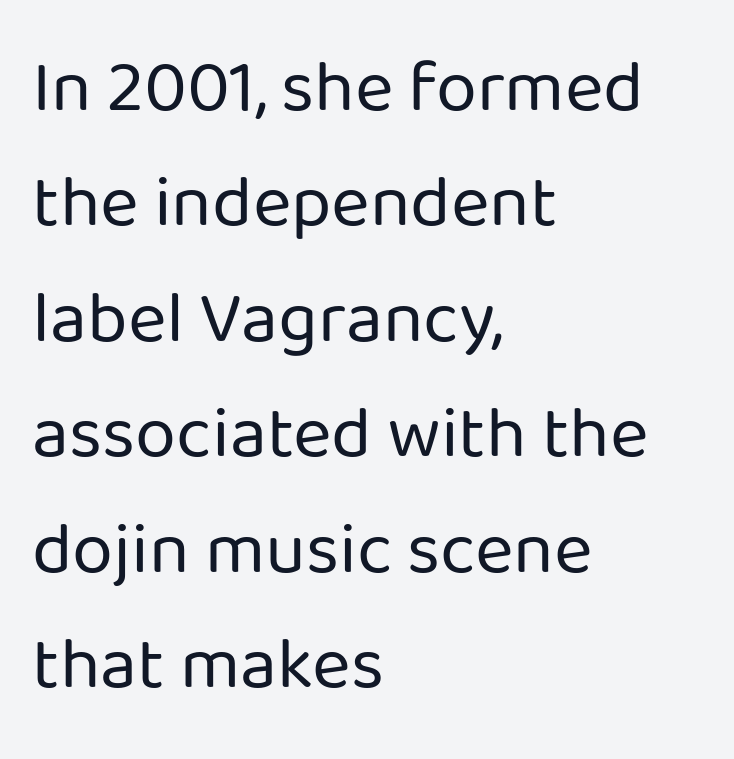
Casual observation: everything's shoved over to the left. The font's upright variant was chosen for this text. A typesetter would call this proportional, since set widths differ per character. Anything drawn beneath the words? Only blank space. The face used here is rendered with its standard letterfit. In terms of leading, this rendering sits right in the middle.
